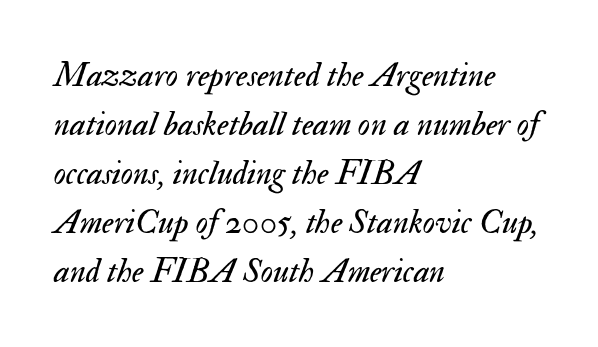
Q: Is the text bold? A: No.
Q: Is the text italic (slanted)? A: Yes, it leans right by about 17 degrees.
Q: Is the text underlined? A: No.
Q: How is the paragraph aligned? A: Left-aligned.
Q: Is the spacing between letters normal or unusually wide? A: Normal.
Q: Is the spacing between lines tight, normal or loose? A: Normal.
Q: Width (condensed, normal, or wide)? A: Normal.
Q: Stroke contrast? A: Medium.
Q: x-height? A: Small.
Q: Monospaced? A: No.
